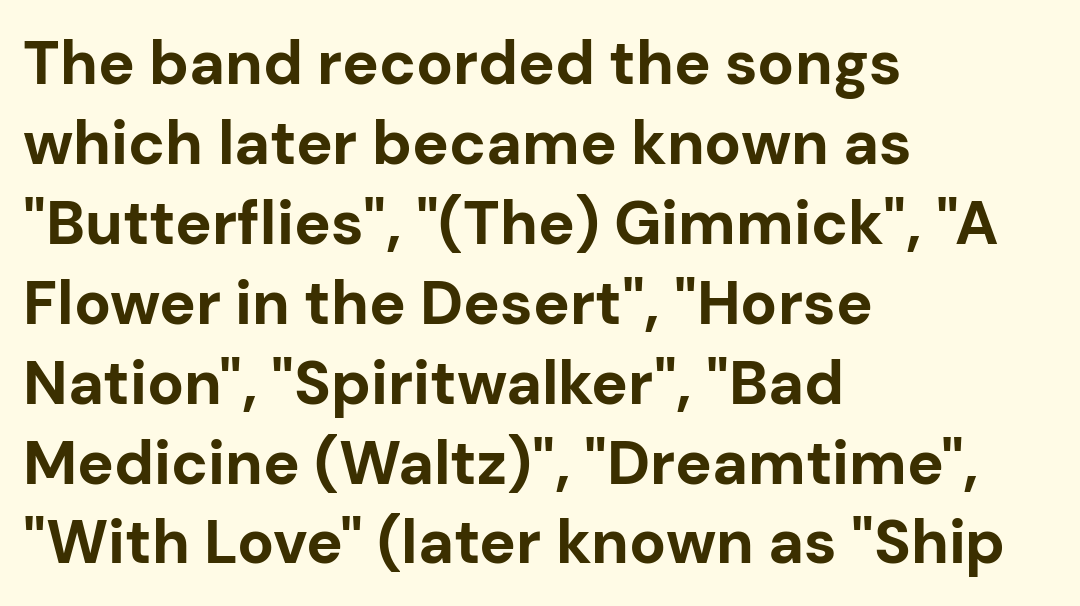
These lines are set flush left with a ragged right edge. Stroke terminals: plain, sans-serif. Glyph-to-glyph distance matches everyday printed text. Students, observe: this is what conventionally led text looks like.
